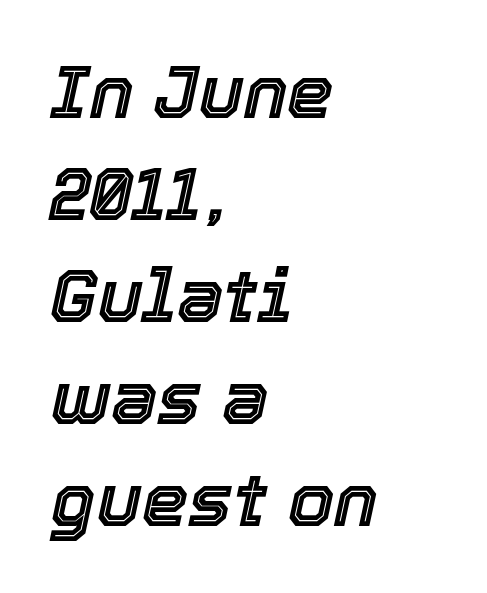
Q: Is the text italic (slanted)? A: Yes, it leans right by about 12 degrees.
Q: Is the text underlined? A: No.
Q: How is the paragraph aligned? A: Left-aligned.
Q: Is the spacing between letters normal or unusually wide? A: Normal.
Q: Is the spacing between lines tight, normal or loose? A: Normal.
Q: Width (condensed, normal, or wide)? A: Normal.
Q: x-height? A: Medium.
Q: Monospaced? A: No.
